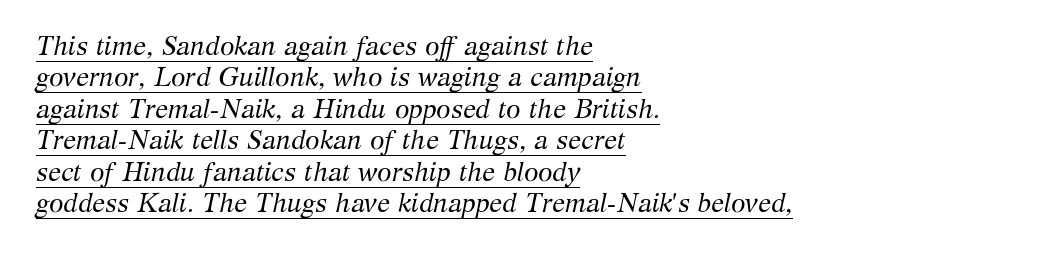
The image shows 26 px text type, italic (leaning right); set left-aligned, line spacing 1.21x, normal letter spacing, underlined.
